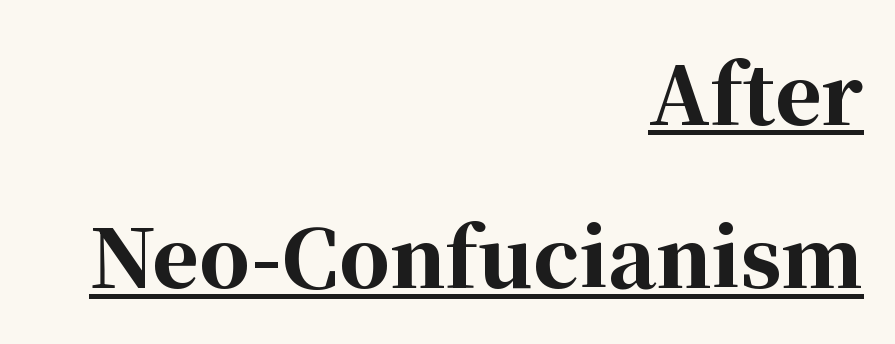
The image shows 80 px bold serif type, upright; set right-aligned, loose line spacing (2.04x), normal letter spacing, underlined; high stroke contrast and a medium x-height.
